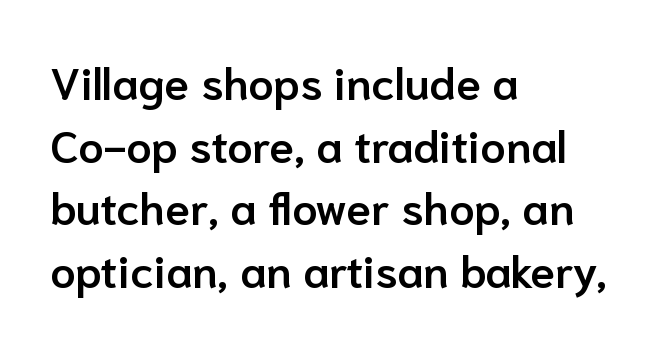
Q: Is the text bold? A: Semi-bold.
Q: Is the text italic (slanted)? A: No, it is upright.
Q: Is the typeface a serif or a sans-serif typeface? A: Sans-serif.
Q: Is the text underlined? A: No.
Q: How is the paragraph aligned? A: Left-aligned.
Q: Is the spacing between letters normal or unusually wide? A: Normal.
Q: Is the spacing between lines tight, normal or loose? A: Normal.
Q: Width (condensed, normal, or wide)? A: Normal.
Q: Stroke contrast? A: Low.
Q: x-height? A: Medium.
Q: Monospaced? A: No.
